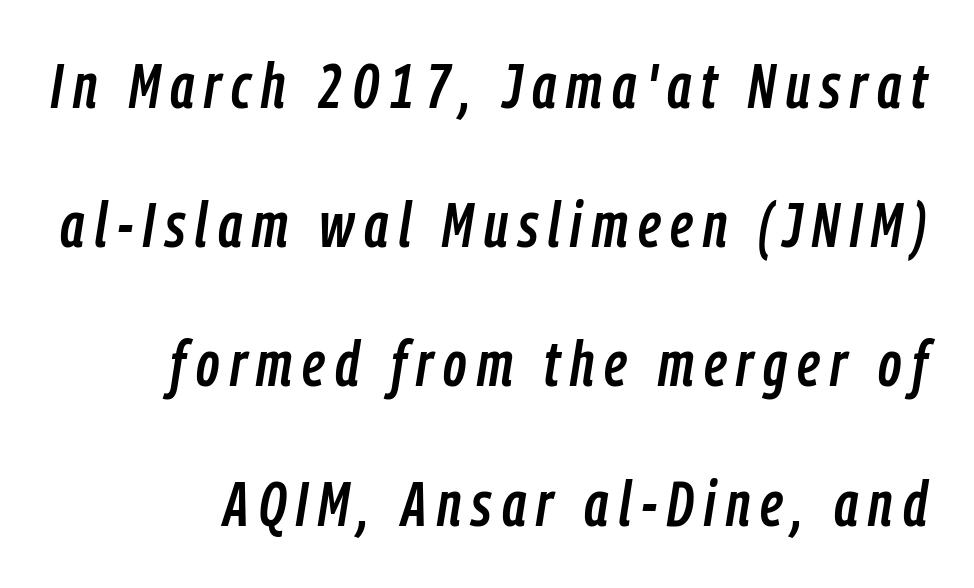
Q: Is the text italic (slanted)? A: Yes, it leans right by about 9 degrees.
Q: Is the text underlined? A: No.
Q: How is the paragraph aligned? A: Right-aligned.
Q: Is the spacing between lines tight, normal or loose? A: Loose.
Q: Width (condensed, normal, or wide)? A: Condensed.
Q: Stroke contrast? A: Low.
Q: x-height? A: Medium.
Q: Monospaced? A: No.
